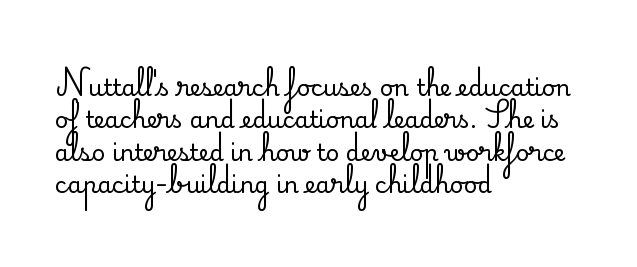
{"italic": "no", "underline": "no", "align": "left", "line_spacing": "normal", "line_spacing_ratio": 1.41, "letter_spacing": "normal", "letter_spacing_em": 0.0, "glyph_px": 23}
